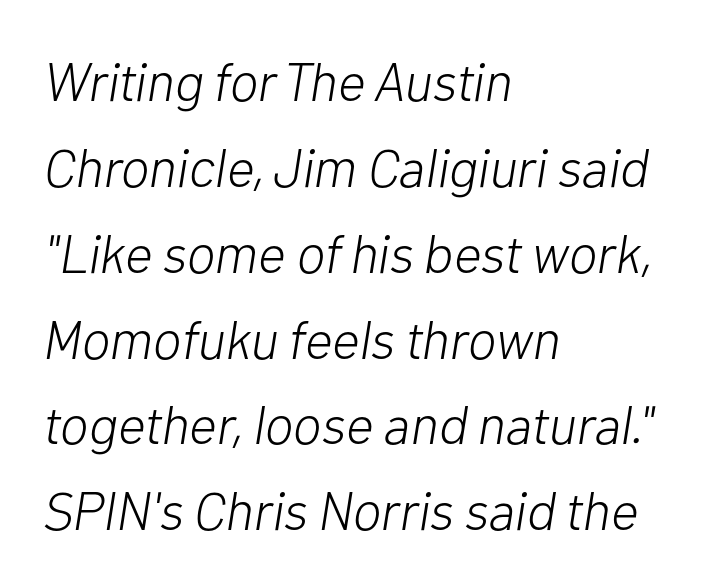
Left-aligned paragraph, ragged on the right. The weight would be labelled regular, book, light, or lighter still. The gaps between neighbouring characters are ordinary and unremarkable. The glyphs are unaccompanied by any horizontal stroke below them.
